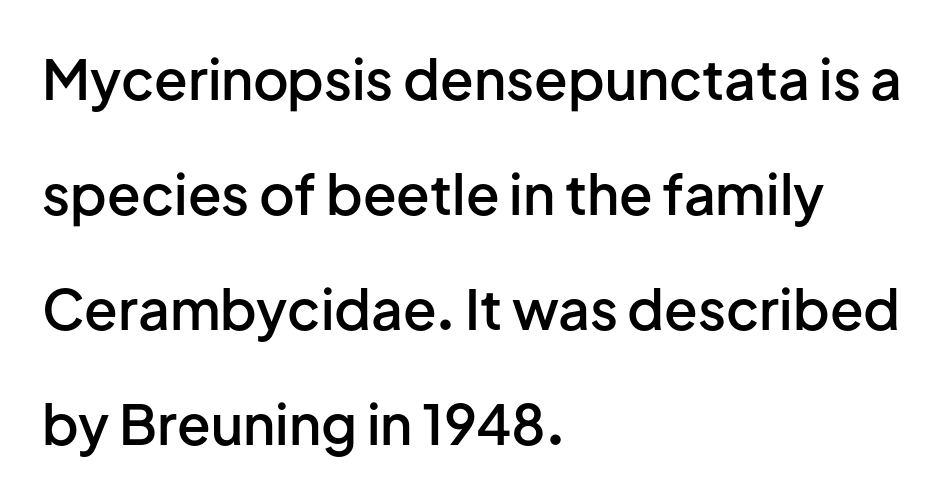
No word sits above an underline. The line-height multiplier appears high, well above default. Every character sits straight up, as roman type does. Each letter keeps its own natural width here, so spacing adapts to shape.
